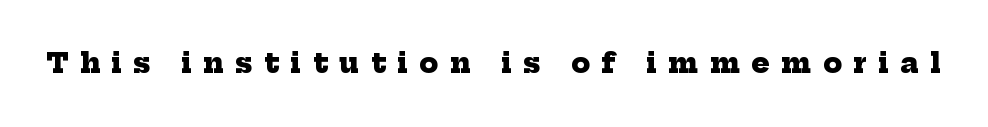
The image shows 27 px bold type; set unusually wide letter spacing (+0.43 em), not underlined.
